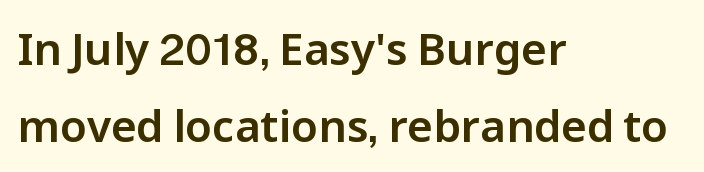
The image shows 44 px sans-serif type, upright; set left-aligned, line spacing 1.74x, normal letter spacing, not underlined; low stroke contrast and a medium x-height.
